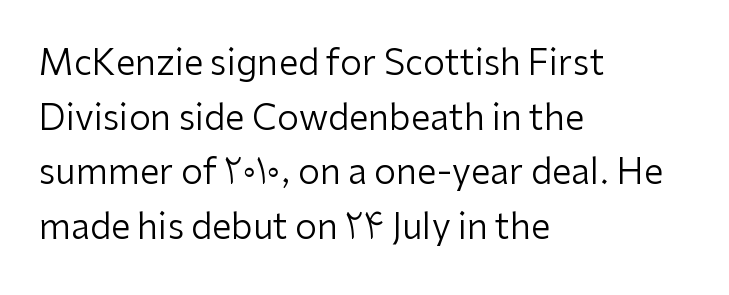
Q: Is the text bold? A: No.
Q: Is the text italic (slanted)? A: No, it is upright.
Q: Is the typeface a serif or a sans-serif typeface? A: Sans-serif.
Q: Is the text underlined? A: No.
Q: How is the paragraph aligned? A: Left-aligned.
Q: Is the spacing between letters normal or unusually wide? A: Normal.
Q: Is the spacing between lines tight, normal or loose? A: Normal.
Q: Width (condensed, normal, or wide)? A: Normal.
Q: Stroke contrast? A: Low.
Q: x-height? A: Medium.
Q: Monospaced? A: No.
